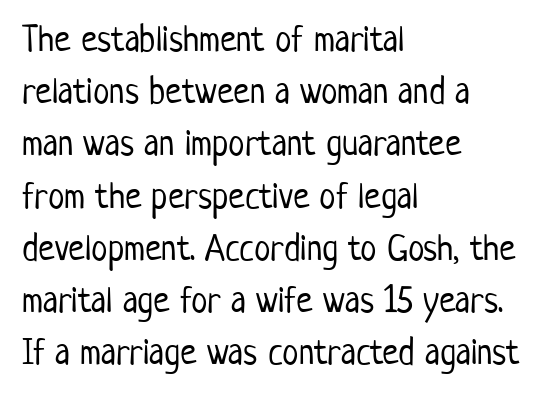
The image shows 37 px light, condensed sans-serif type, upright; set left-aligned, normal line spacing (1.41x), normal letter spacing, not underlined; low stroke contrast and a medium x-height.
